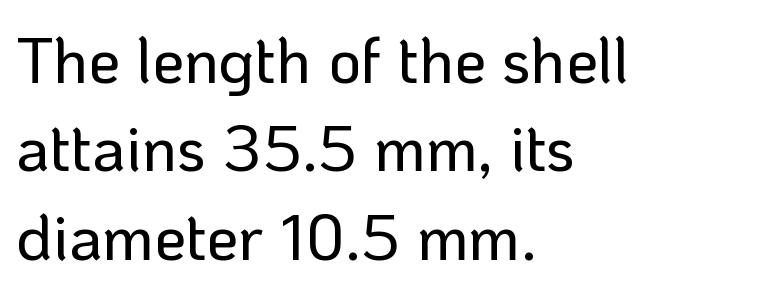
Q: Is the text italic (slanted)? A: No, it is upright.
Q: Is the typeface a serif or a sans-serif typeface? A: Sans-serif.
Q: Is the text underlined? A: No.
Q: How is the paragraph aligned? A: Left-aligned.
Q: Is the spacing between letters normal or unusually wide? A: Normal.
Q: Is the spacing between lines tight, normal or loose? A: Normal.
Q: Width (condensed, normal, or wide)? A: Normal.
Q: Stroke contrast? A: Low.
Q: x-height? A: Medium.
Q: Monospaced? A: No.
